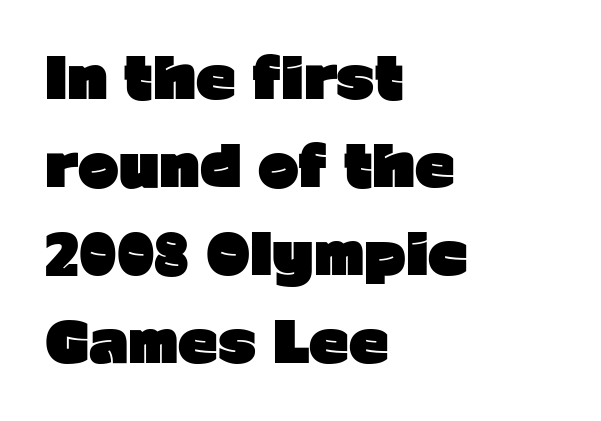
{"serif": "no", "italic": "no", "bold": "yes", "weight": "heavy", "width": "normal", "stroke_contrast": "low", "x_height": "medium", "monospaced": "no", "underline": "no", "align": "left", "line_spacing": "normal", "line_spacing_ratio": 1.6, "letter_spacing": "normal", "letter_spacing_em": 0.0, "glyph_px": 55}
